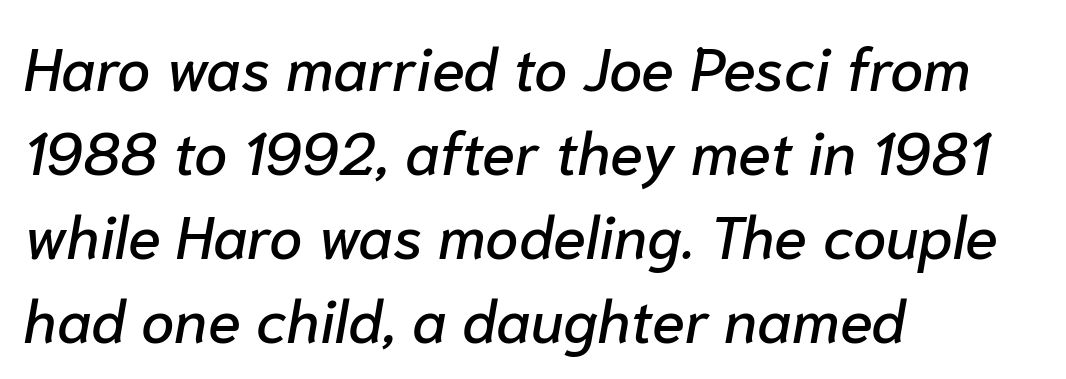
Looking at the ascenders, they clearly lean. Think of a printed novel: that variable character pitch is what you see here. Bare-footed words on every line. One glance says typical: line gaps are just what's usual.
